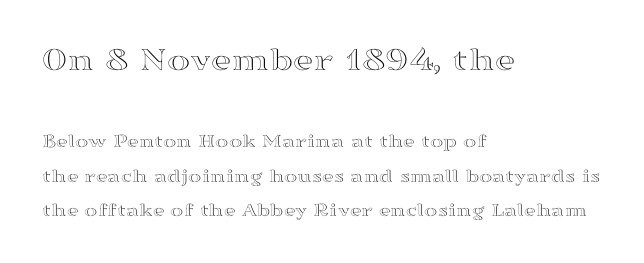
Think of a printed novel: that variable character pitch is what you see here. These lines stack with their left ends in a neat column. In terms of letterspacing, this is plain default setting. Descenders hang freely into open space.
